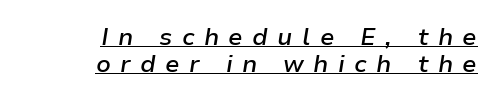
Horizontally, the lines are justified to the trailing edge only. Looking at the ascenders, they clearly lean. The string is rendered with underlining switched on. Horizontal bands of white between lines are thin slivers. This rendering widens character spacing well past its baseline value. Firm but not heavy-handed strokes: this text is semibold.
